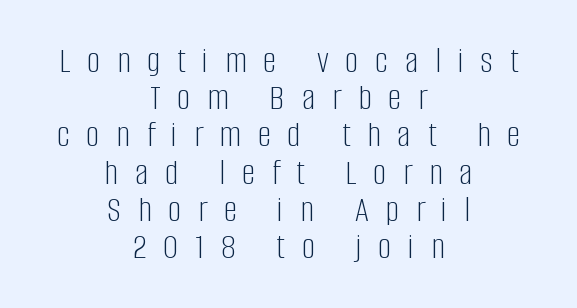
{"serif": "no", "italic": "no", "bold": "no", "weight": "light", "width": "condensed", "stroke_contrast": "low", "x_height": "large", "monospaced": "no", "underline": "no", "align": "center", "line_spacing": "tight", "line_spacing_ratio": 0.98, "letter_spacing": "wide", "letter_spacing_em": 0.44, "glyph_px": 38}
